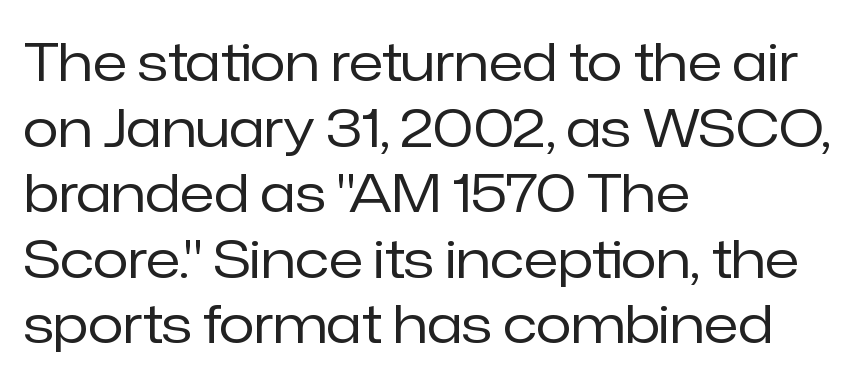
The image shows 52 px regular-weight sans-serif type, upright; set left-aligned, normal line spacing (1.26x), normal letter spacing, not underlined; low stroke contrast and a medium x-height.
